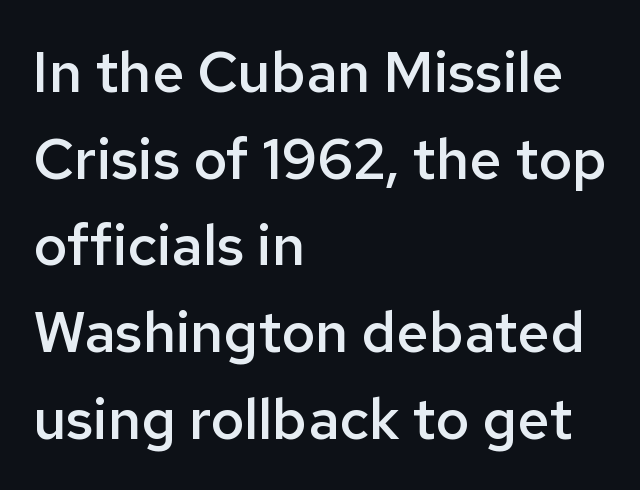
Q: Is the text bold? A: Semi-bold.
Q: Is the text italic (slanted)? A: No, it is upright.
Q: Is the typeface a serif or a sans-serif typeface? A: Sans-serif.
Q: Is the text underlined? A: No.
Q: How is the paragraph aligned? A: Left-aligned.
Q: Is the spacing between letters normal or unusually wide? A: Normal.
Q: Is the spacing between lines tight, normal or loose? A: Normal.
Q: Width (condensed, normal, or wide)? A: Normal.
Q: Stroke contrast? A: Low.
Q: x-height? A: Medium.
Q: Monospaced? A: No.
